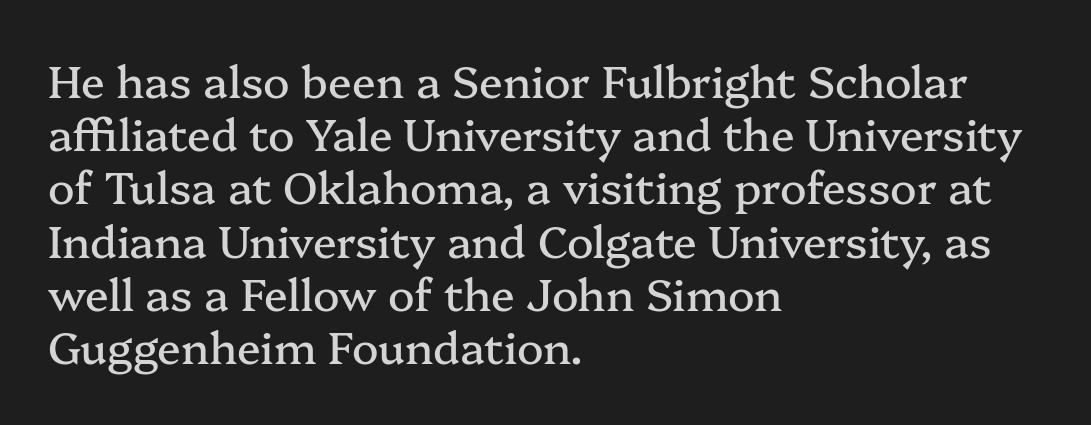
{"serif": "yes", "italic": "no", "width": "normal", "stroke_contrast": "medium", "x_height": "medium", "monospaced": "no", "underline": "no", "align": "left", "line_spacing_ratio": 1.21, "letter_spacing": "normal", "letter_spacing_em": 0.0, "glyph_px": 44}
